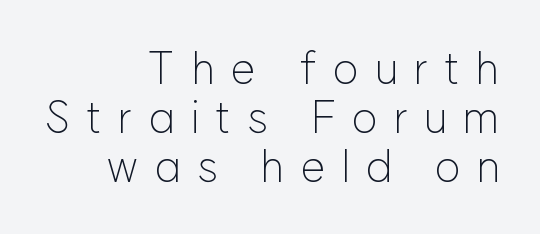
Q: Is the text bold? A: No.
Q: Is the text italic (slanted)? A: No, it is upright.
Q: Is the typeface a serif or a sans-serif typeface? A: Sans-serif.
Q: Is the text underlined? A: No.
Q: How is the paragraph aligned? A: Right-aligned.
Q: Is the spacing between letters normal or unusually wide? A: Unusually wide.
Q: Is the spacing between lines tight, normal or loose? A: Tight.
Q: Width (condensed, normal, or wide)? A: Normal.
Q: Stroke contrast? A: Low.
Q: x-height? A: Medium.
Q: Monospaced? A: No.
